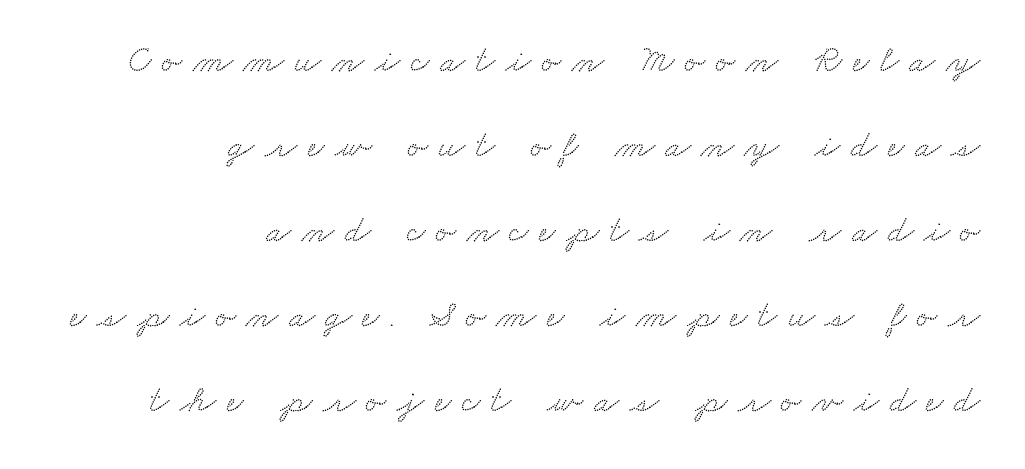
Q: Is the typeface a serif or a sans-serif typeface? A: Serif.
Q: Is the text underlined? A: No.
Q: How is the paragraph aligned? A: Right-aligned.
Q: Is the spacing between letters normal or unusually wide? A: Unusually wide.
Q: Is the spacing between lines tight, normal or loose? A: Loose.
Q: Width (condensed, normal, or wide)? A: Wide.
Q: Stroke contrast? A: Low.
Q: x-height? A: Small.
Q: Monospaced? A: No.
